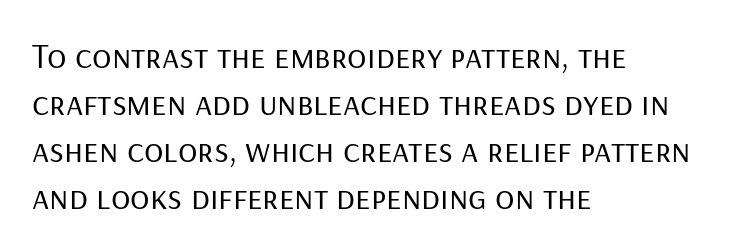
{"serif": "no", "italic": "no", "bold": "no", "weight": "regular", "width": "normal", "stroke_contrast": "low", "x_height": "medium", "monospaced": "no", "underline": "no", "align": "left", "line_spacing": "normal", "line_spacing_ratio": 1.31, "letter_spacing": "normal", "letter_spacing_em": 0.0, "glyph_px": 36}
